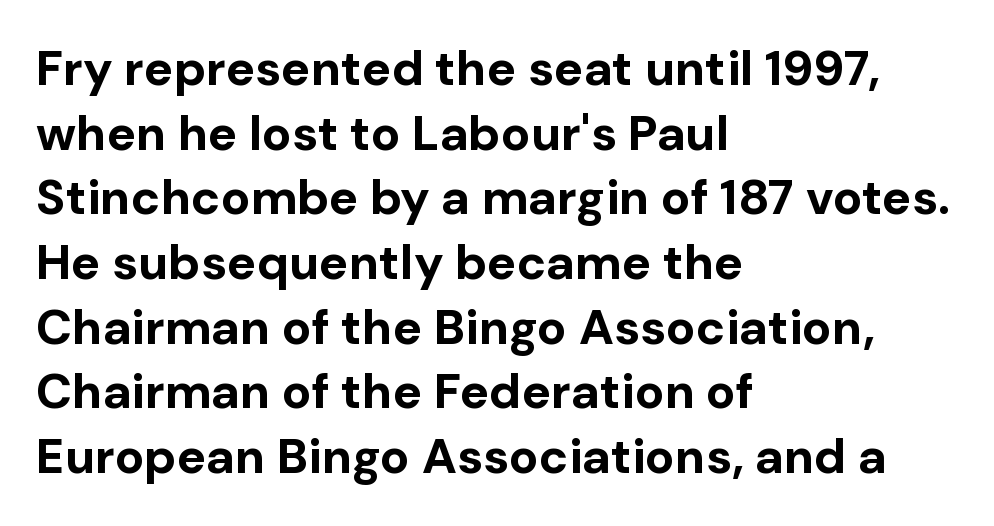
Italic? Not at all — the glyphs are vertical. Words appear dense and cohesive because spacing is normal. Check under the words: just untouched page. Each letter keeps its own natural width here, so spacing adapts to shape.
